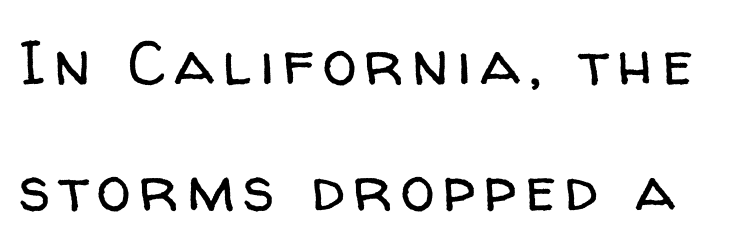
The image shows 62 px regular-weight sans-serif type, upright; set loose line spacing (2.03x), not underlined; low stroke contrast and a medium x-height.
